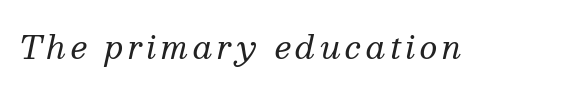
The image shows 31 px regular-weight serif type, italic (leaning right); set not underlined; medium stroke contrast and a medium x-height.
